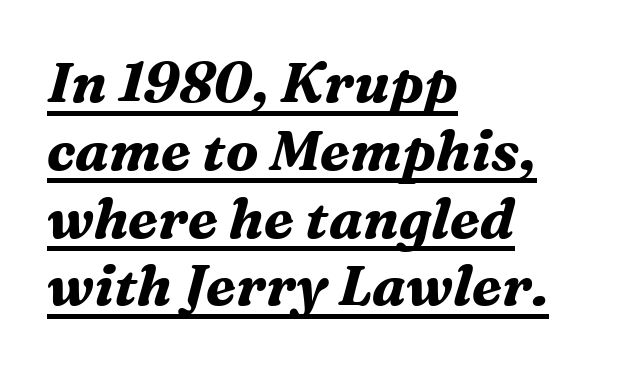
Q: Is the text bold? A: Yes.
Q: Is the text italic (slanted)? A: Yes, it leans right by about 16 degrees.
Q: Is the typeface a serif or a sans-serif typeface? A: Serif.
Q: Is the text underlined? A: Yes.
Q: How is the paragraph aligned? A: Left-aligned.
Q: Is the spacing between letters normal or unusually wide? A: Normal.
Q: Width (condensed, normal, or wide)? A: Normal.
Q: Stroke contrast? A: Medium.
Q: x-height? A: Medium.
Q: Monospaced? A: No.
